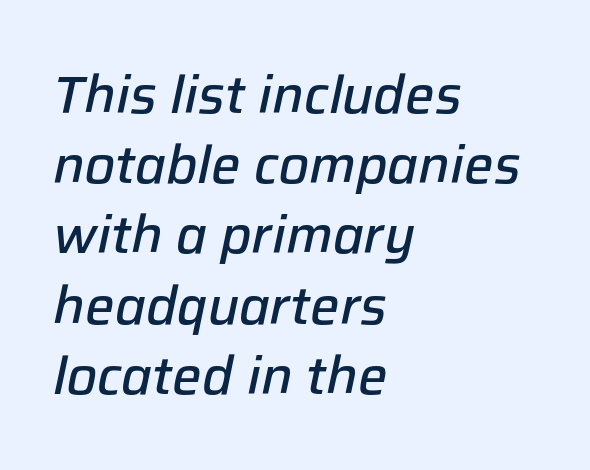
The designer left line spacing at the default. The glyphs look as if they've been sheared to an angle. Look at the tracking — it's just the regular setting, nothing added. Bare-footed words on every line. The letters advance in unequal steps, a hallmark of proportional type.
